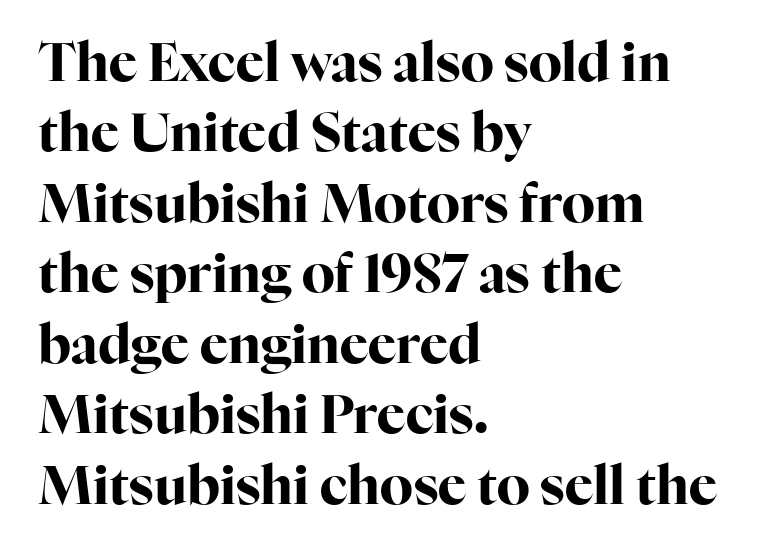
The face used here is proportionally spaced, like ordinary book or web type. The rendering uses a moderate line-height, typical for paragraphs. Every character sits straight up, as roman type does. The letters sit at their default tracking, neither squeezed nor spread. Look at the bottom of the vertical strokes: they flare into serifs here.
